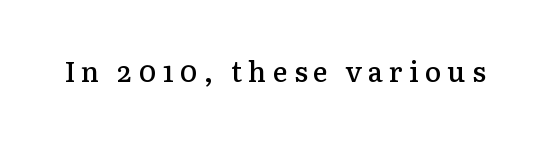
Q: Is the text bold? A: Semi-bold.
Q: Is the text italic (slanted)? A: No, it is upright.
Q: Is the typeface a serif or a sans-serif typeface? A: Serif.
Q: Is the text underlined? A: No.
Q: Is the spacing between letters normal or unusually wide? A: Unusually wide.
Q: Width (condensed, normal, or wide)? A: Normal.
Q: Stroke contrast? A: Low.
Q: x-height? A: Medium.
Q: Monospaced? A: No.
